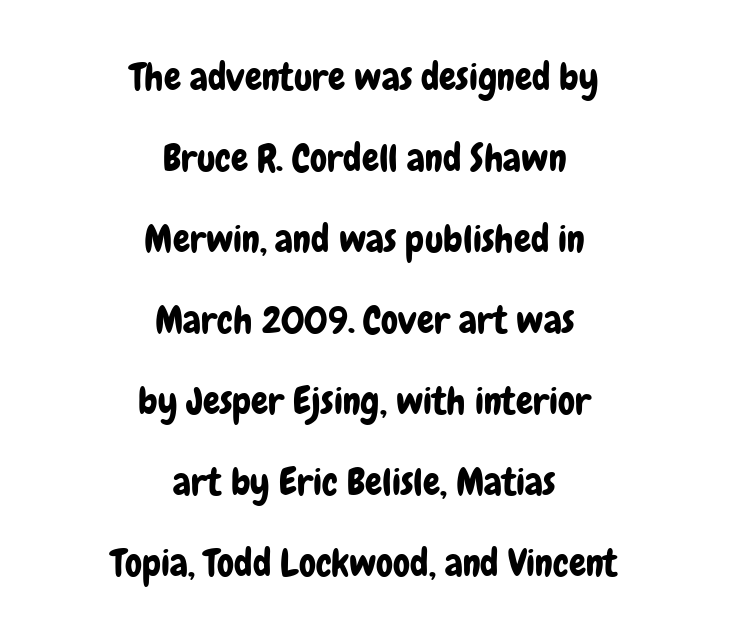
Each new line begins a long way beneath the previous one. The tracking reads as untouched default to a designer's eye. It's the straight-up-and-down kind of type. Letterform terminals end flat and unadorned throughout the passage. Do the characters align in a grid? No, the font is proportional. Bare-footed words on every line.
